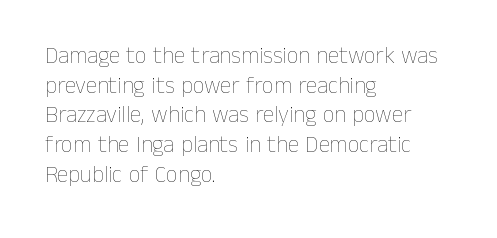
{"italic": "no", "bold": "no", "underline": "no", "align": "left", "line_spacing": "normal", "line_spacing_ratio": 1.29, "letter_spacing": "normal", "letter_spacing_em": 0.0, "glyph_px": 23}
